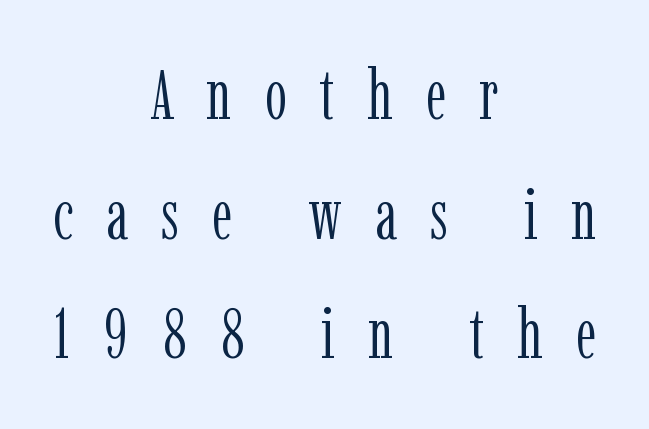
Short and long lines alike share a common midpoint. The font is comparable to plain body text, perhaps lighter. This sample has the flowing, uneven cadence of proportional lettering. Does the type have serifs? Yes, each stem ends in a small foot. Posture: upright roman.
